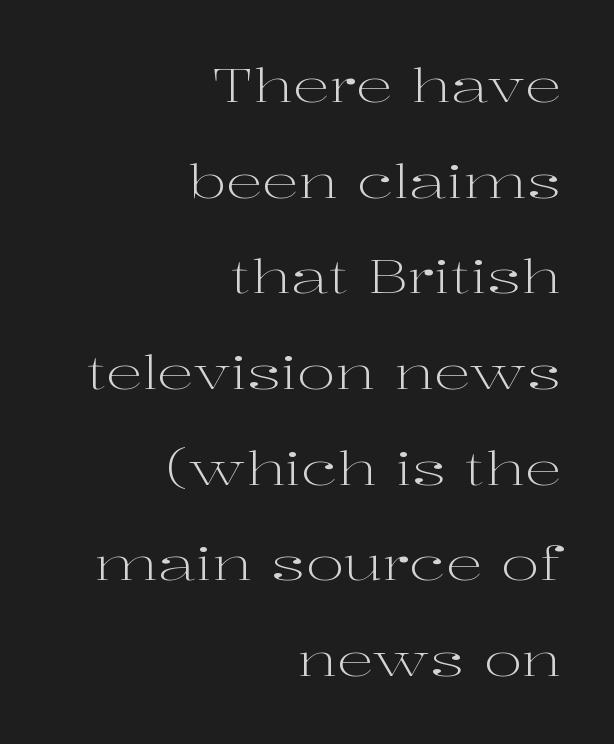
Visually the block forms a straight wall on the right and a jagged coastline on the left. Words appear dense and cohesive because spacing is normal. The letters advance in unequal steps, a hallmark of proportional type. The letters stand upright; this is a roman face. The block of text is sparse from top to bottom, with ample space between rows. The string is rendered with underlining switched off.
